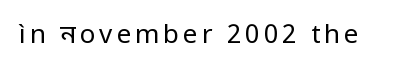
Q: Is the text bold? A: No.
Q: Is the text italic (slanted)? A: No, it is upright.
Q: Is the text underlined? A: No.
